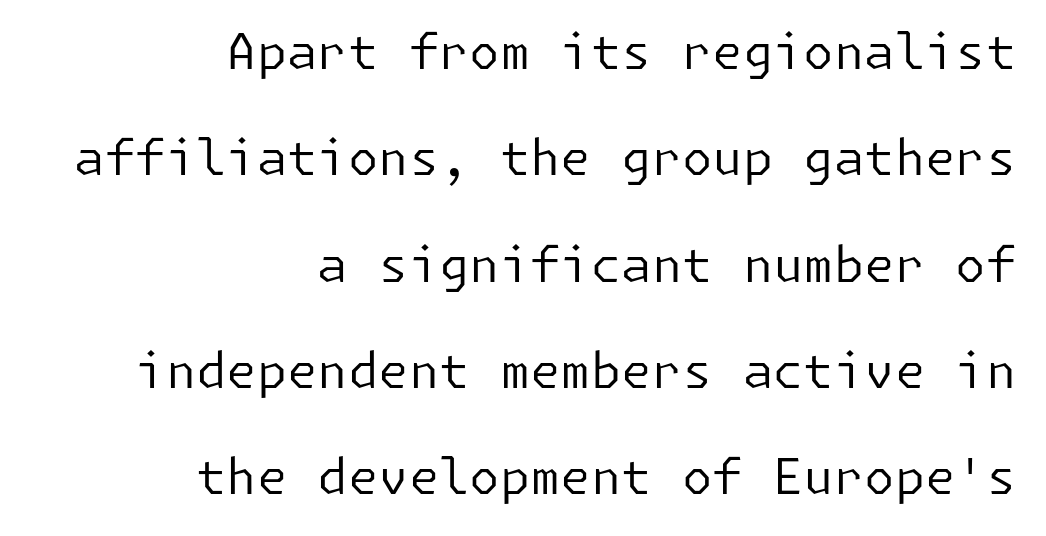
{"serif": "no", "italic": "no", "bold": "no", "weight": "regular", "width": "normal", "stroke_contrast": "low", "x_height": "medium", "underline": "no", "align": "right", "line_spacing": "loose", "line_spacing_ratio": 2.17, "letter_spacing": "normal", "letter_spacing_em": 0.0, "glyph_px": 49}
